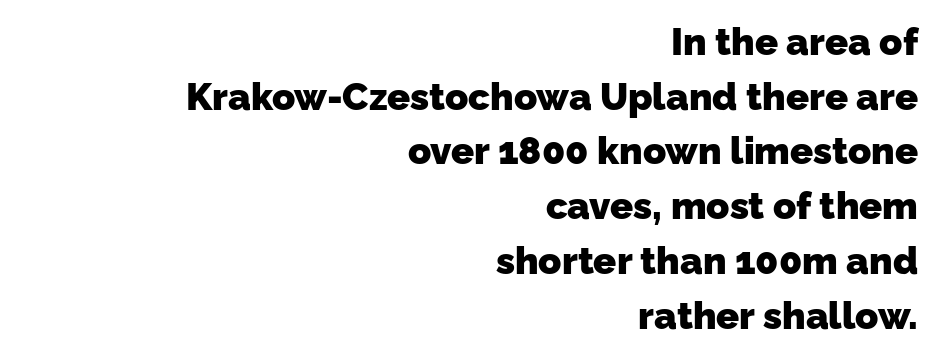
{"serif": "no", "bold": "yes", "weight": "heavy", "width": "normal", "stroke_contrast": "low", "x_height": "medium", "monospaced": "no", "underline": "no", "align": "right", "line_spacing": "normal", "line_spacing_ratio": 1.44, "letter_spacing": "normal", "letter_spacing_em": 0.0, "glyph_px": 38}
